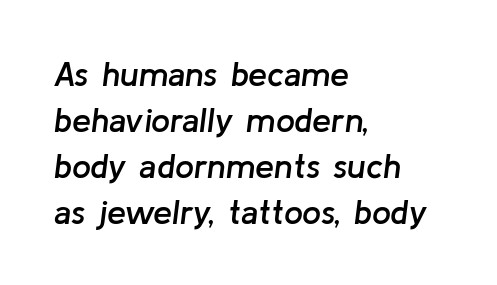
The image shows 34 px semibold type, italic (leaning right); set left-aligned, normal line spacing (1.35x), normal letter spacing, not underlined; low stroke contrast and a medium x-height.
